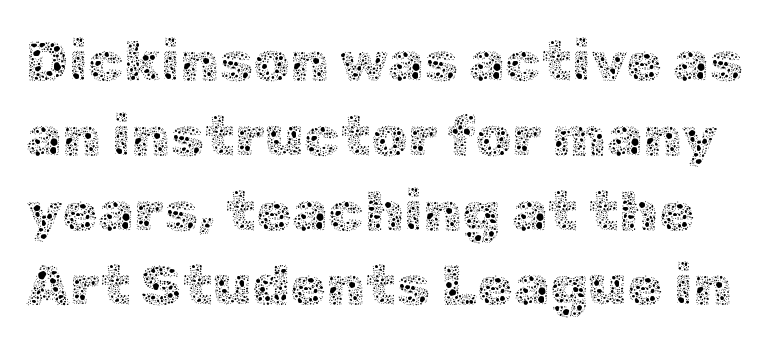
Q: Is the text bold? A: No.
Q: Is the text italic (slanted)? A: No, it is upright.
Q: Is the text underlined? A: No.
Q: Is the spacing between letters normal or unusually wide? A: Normal.
Q: Is the spacing between lines tight, normal or loose? A: Normal.
Q: Width (condensed, normal, or wide)? A: Normal.
Q: x-height? A: Medium.
Q: Monospaced? A: No.
